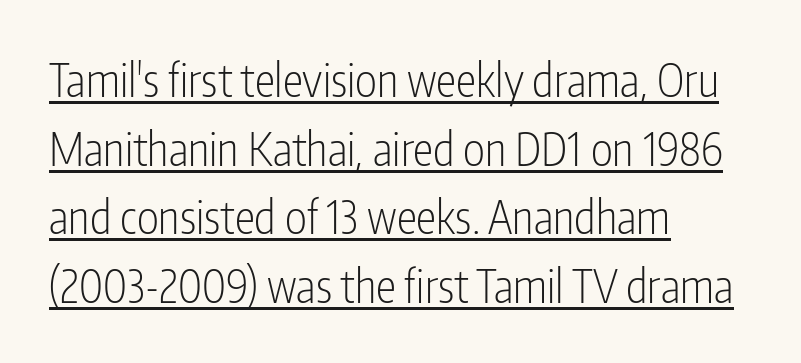
Q: Is the text bold? A: No.
Q: Is the text italic (slanted)? A: No, it is upright.
Q: Is the typeface a serif or a sans-serif typeface? A: Sans-serif.
Q: Is the text underlined? A: Yes.
Q: How is the paragraph aligned? A: Left-aligned.
Q: Is the spacing between letters normal or unusually wide? A: Normal.
Q: Is the spacing between lines tight, normal or loose? A: Normal.
Q: Width (condensed, normal, or wide)? A: Condensed.
Q: Stroke contrast? A: Low.
Q: x-height? A: Medium.
Q: Monospaced? A: No.
